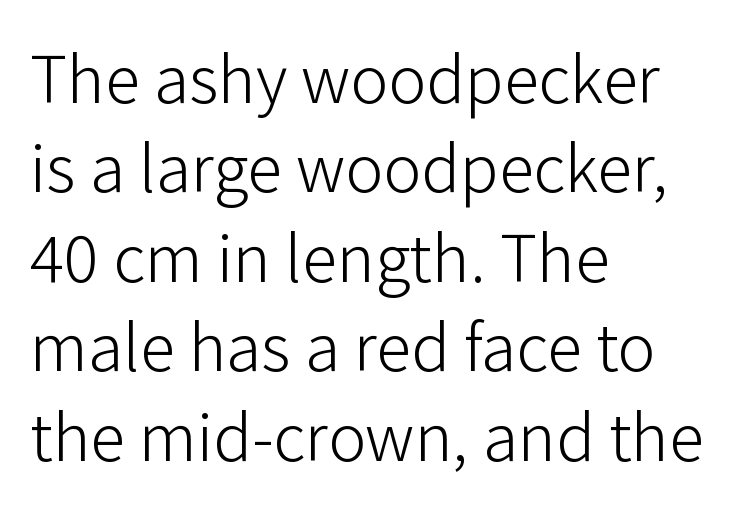
{"serif": "no", "italic": "no", "bold": "no", "weight": "light", "width": "normal", "stroke_contrast": "low", "x_height": "medium", "monospaced": "no", "underline": "no", "align": "left", "line_spacing": "normal", "line_spacing_ratio": 1.26, "letter_spacing": "normal", "letter_spacing_em": 0.0, "glyph_px": 71}
